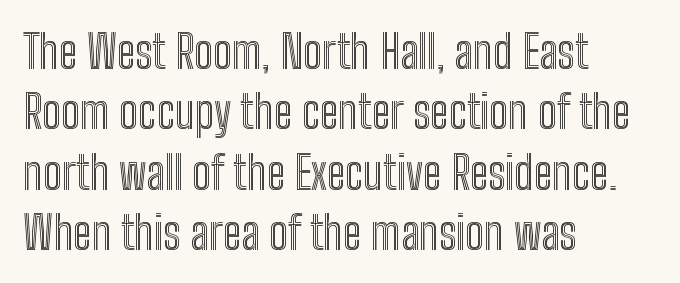
{"italic": "no", "width": "condensed", "x_height": "medium", "monospaced": "no", "underline": "no", "align": "left", "line_spacing": "normal", "line_spacing_ratio": 1.31, "letter_spacing": "normal", "letter_spacing_em": 0.0, "glyph_px": 46}
